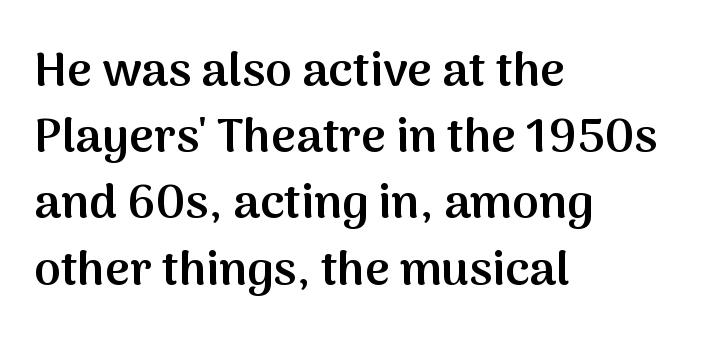
The passage shown is typed in a proportional face where columns would drift. If you drew a ruler down the left edge, every line would touch it. Bare-footed words on every line. Leading: standard. This is the regular roman posture of the typeface. Weight check: semibold — heavier than regular, not quite bold.
